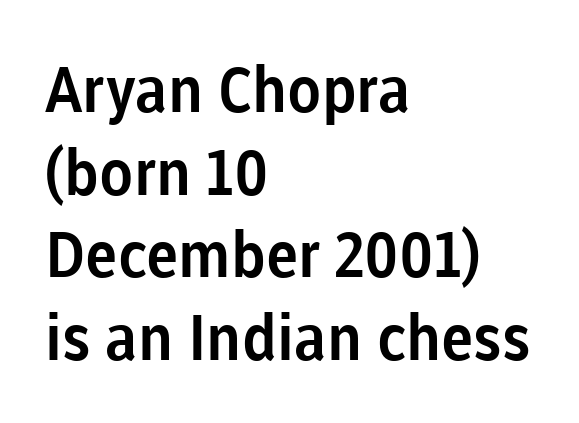
Q: Is the text italic (slanted)? A: No, it is upright.
Q: Is the typeface a serif or a sans-serif typeface? A: Sans-serif.
Q: Is the text underlined? A: No.
Q: How is the paragraph aligned? A: Left-aligned.
Q: Is the spacing between letters normal or unusually wide? A: Normal.
Q: Is the spacing between lines tight, normal or loose? A: Normal.
Q: Width (condensed, normal, or wide)? A: Normal.
Q: Stroke contrast? A: Low.
Q: x-height? A: Medium.
Q: Monospaced? A: No.
